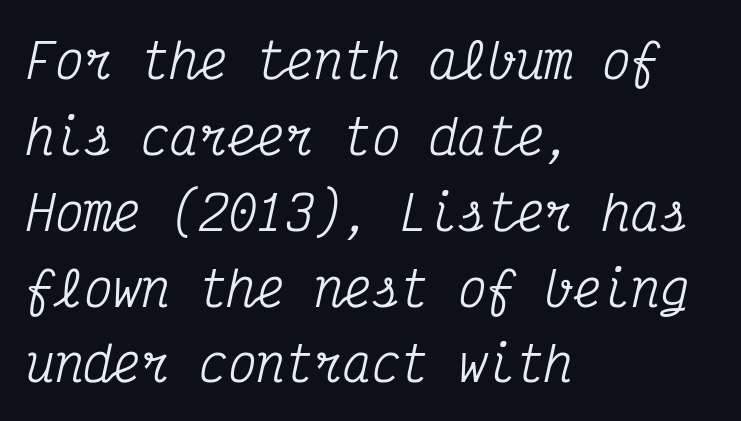
Q: Is the text italic (slanted)? A: Yes, it leans right by about 12 degrees.
Q: Is the typeface a serif or a sans-serif typeface? A: Serif.
Q: Is the text underlined? A: No.
Q: How is the paragraph aligned? A: Left-aligned.
Q: Is the spacing between letters normal or unusually wide? A: Normal.
Q: Is the spacing between lines tight, normal or loose? A: Normal.
Q: Width (condensed, normal, or wide)? A: Condensed.
Q: Stroke contrast? A: Medium.
Q: x-height? A: Medium.
Q: Monospaced? A: Yes.
